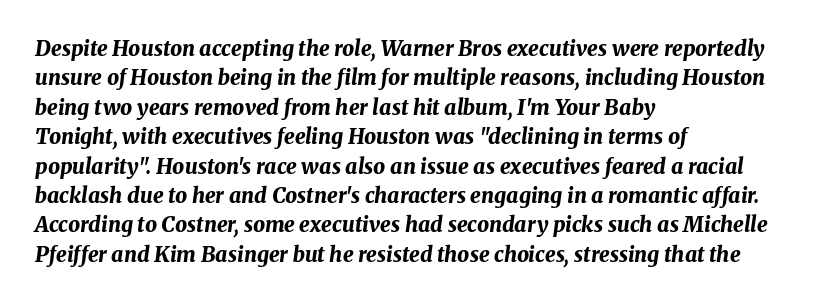
Q: Is the text bold? A: Yes.
Q: Is the text italic (slanted)? A: Yes, it leans right by about 8 degrees.
Q: Is the text underlined? A: No.
Q: How is the paragraph aligned? A: Left-aligned.
Q: Is the spacing between letters normal or unusually wide? A: Normal.
Q: Is the spacing between lines tight, normal or loose? A: Normal.
